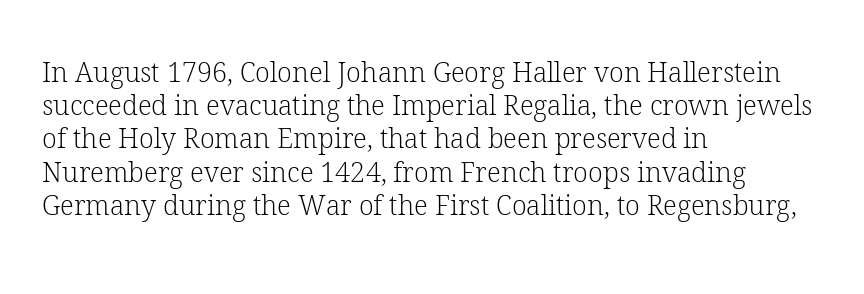
The image shows 27 px text type, upright; set left-aligned, line spacing 1.23x, normal letter spacing, not underlined.
